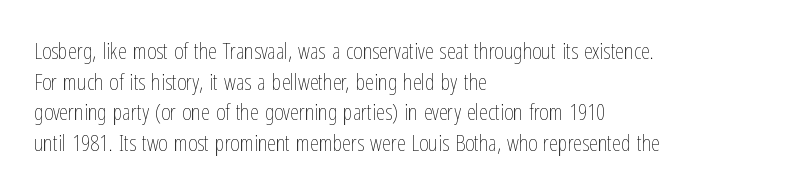
The image shows 23 px text type, upright; set left-aligned, normal line spacing (1.33x), normal letter spacing, not underlined.
